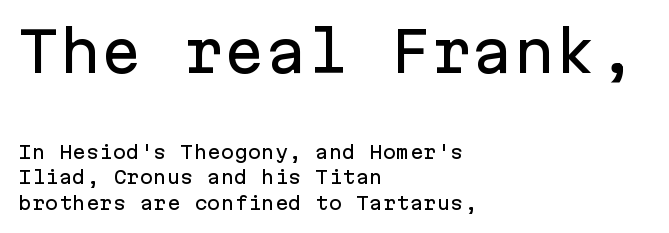
These lines are set flush left with a ragged right edge. Ascenders rise straight up at ninety degrees. The line texture is even and compact thanks to regular tracking. I'd call this a sans setting — the letters go barefoot. Summary of vertical rhythm: regular, with standard interline spacing. Note the uniform advance width — an 'i' takes as much space as an 'm'.
